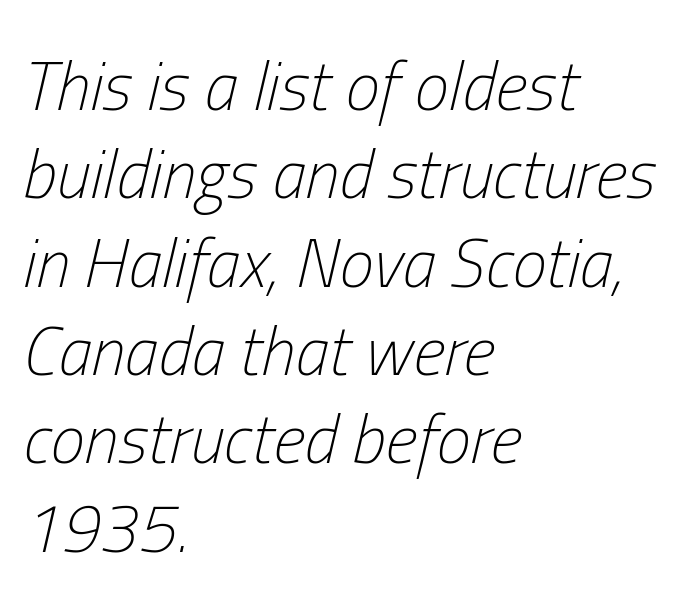
The image shows 69 px light, condensed type, italic (leaning right); set left-aligned, normal line spacing (1.28x), normal letter spacing, not underlined; low stroke contrast and a medium x-height.
